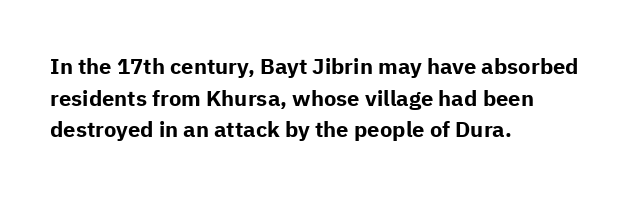
{"italic": "no", "bold": "yes", "underline": "no", "align": "left", "line_spacing": "normal", "line_spacing_ratio": 1.44, "letter_spacing": "normal", "letter_spacing_em": 0.0, "glyph_px": 22}
